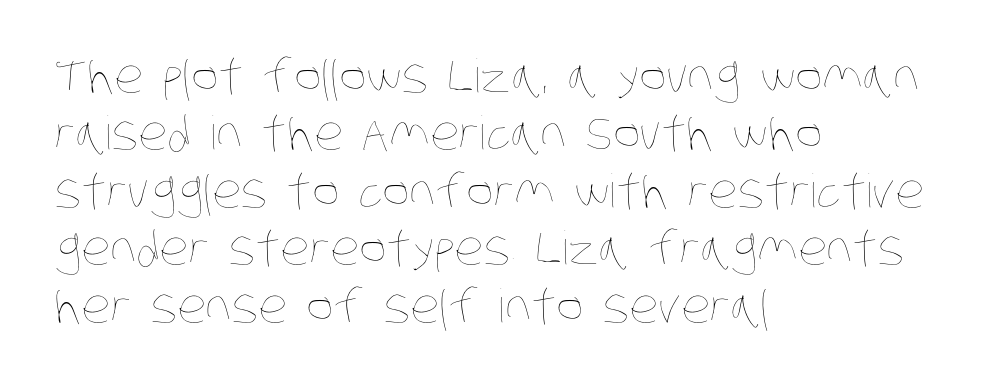
Q: Is the text bold? A: No.
Q: Is the text underlined? A: No.
Q: How is the paragraph aligned? A: Left-aligned.
Q: Is the spacing between letters normal or unusually wide? A: Normal.
Q: Is the spacing between lines tight, normal or loose? A: Normal.
Q: Width (condensed, normal, or wide)? A: Condensed.
Q: Stroke contrast? A: Low.
Q: x-height? A: Large.
Q: Monospaced? A: No.
